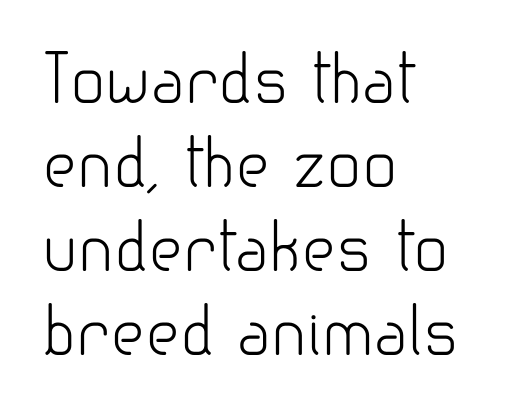
The image shows 65 px light sans-serif type, upright; set left-aligned, normal line spacing (1.29x), normal letter spacing, not underlined; low stroke contrast and a small x-height.
